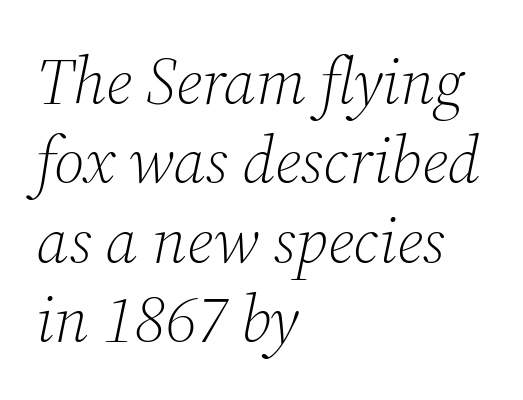
{"serif": "yes", "italic": "yes", "lean": "right", "slant_degrees": 12, "bold": "no", "weight": "light", "width": "normal", "stroke_contrast": "medium", "x_height": "medium", "monospaced": "no", "underline": "no", "align": "left", "line_spacing_ratio": 1.22, "letter_spacing": "normal", "letter_spacing_em": 0.0, "glyph_px": 65}
